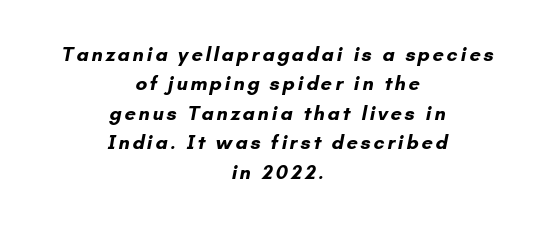
Descenders hang freely into open space. The lines in this sample share a center point and differ in where they start and stop. The characters look thick and weighty, a clear bold. What's the leading like? Ordinary, nothing unusual.
